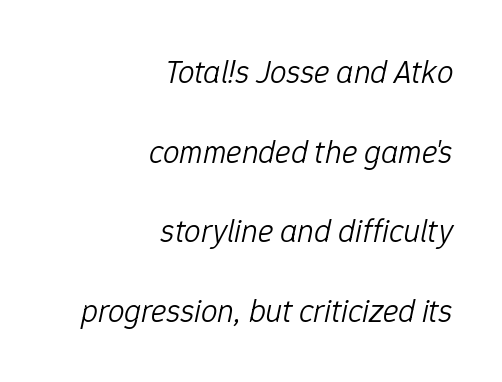
{"italic": "yes", "lean": "right", "slant_degrees": 12, "bold": "no", "weight": "light", "width": "normal", "stroke_contrast": "low", "x_height": "medium", "monospaced": "no", "underline": "no", "align": "right", "line_spacing": "loose", "line_spacing_ratio": 2.41, "letter_spacing": "normal", "letter_spacing_em": 0.0, "glyph_px": 33}
